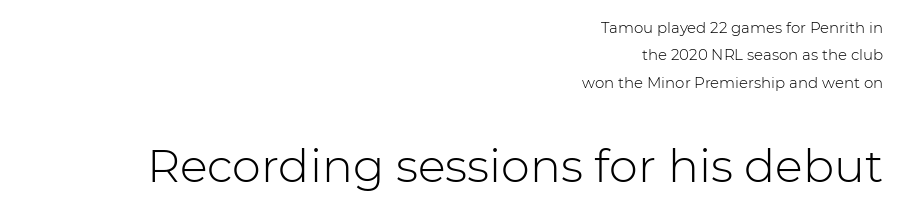
Teacher's note: observe the even right margin — that is flush-right alignment. Default kerning and tracking; the words read as compact shapes. The gap between lines stays unmarked. These lines are composed in type without serifs.
